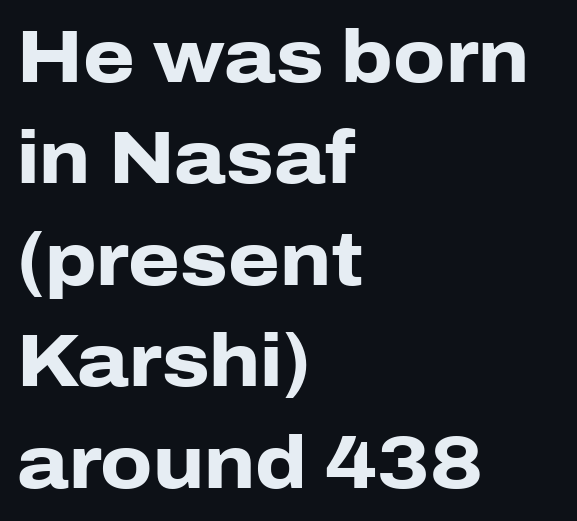
The image shows 74 px heavy sans-serif type, upright; set left-aligned, normal line spacing (1.37x), normal letter spacing, not underlined; low stroke contrast and a medium x-height.
